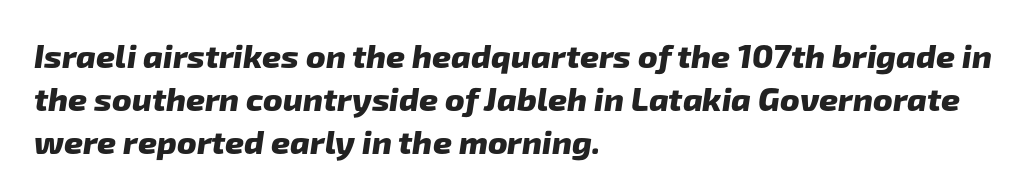
Q: Is the text bold? A: Yes.
Q: Is the typeface a serif or a sans-serif typeface? A: Sans-serif.
Q: Is the text underlined? A: No.
Q: How is the paragraph aligned? A: Left-aligned.
Q: Is the spacing between letters normal or unusually wide? A: Normal.
Q: Is the spacing between lines tight, normal or loose? A: Normal.
Q: Width (condensed, normal, or wide)? A: Normal.
Q: Stroke contrast? A: Low.
Q: x-height? A: Medium.
Q: Monospaced? A: No.
